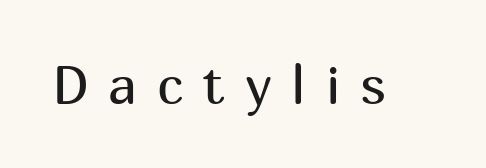
The image shows 53 px regular-weight sans-serif type, upright; set unusually wide letter spacing (+0.37 em), not underlined; medium stroke contrast and a medium x-height.
